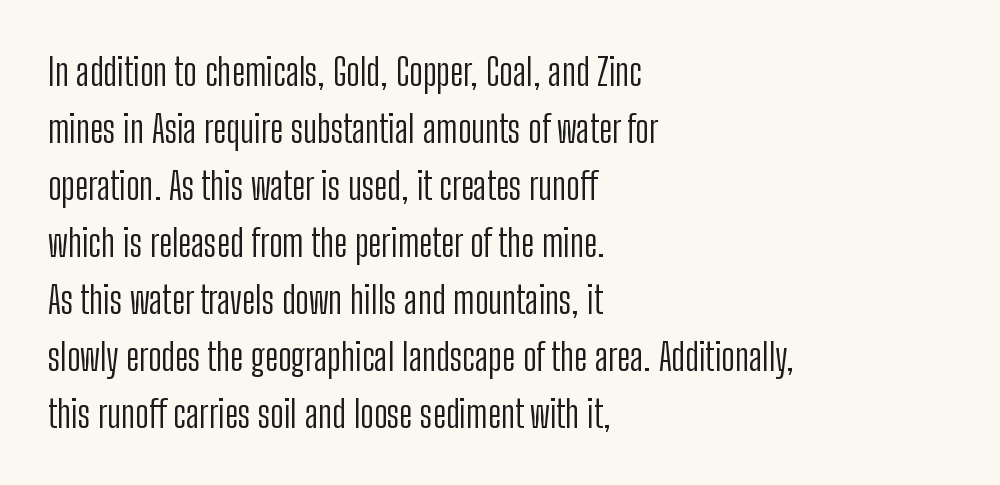
Is the type heavy? It reads as light-to-regular instead. The space between consecutive lines is moderate. Here the designer chose a conventional face with non-uniform glyph widths. Which margin do the lines hug? The left one — the right edge is uneven. Notice how the stems are strictly vertical — no italics here. Unmarked baselines from the first word to the last.
